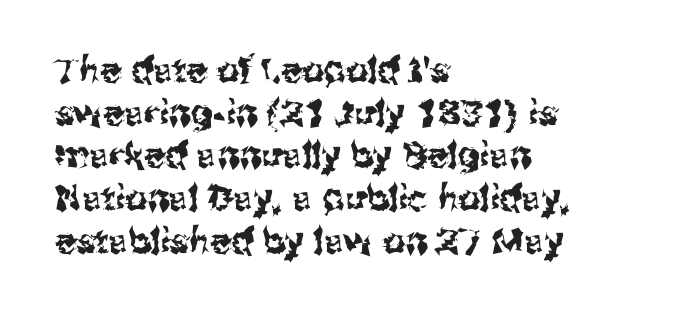
You could call the tracking neutral — neither tight nor loose. Teacher's note: observe the even left margin — that is flush-left alignment. Each letter keeps its own natural width here, so spacing adapts to shape. Every character sits straight up, as roman type does. The zone under the glyphs is completely vacant. These lines are composed in type without serifs.
